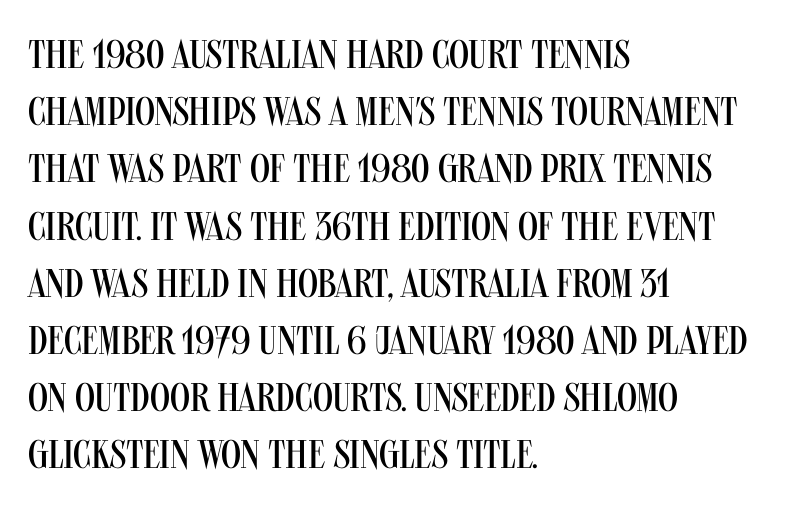
The image shows 40 px regular-weight, condensed sans-serif type, upright; set left-aligned, normal line spacing (1.43x), normal letter spacing, not underlined; medium stroke contrast and a large x-height.
